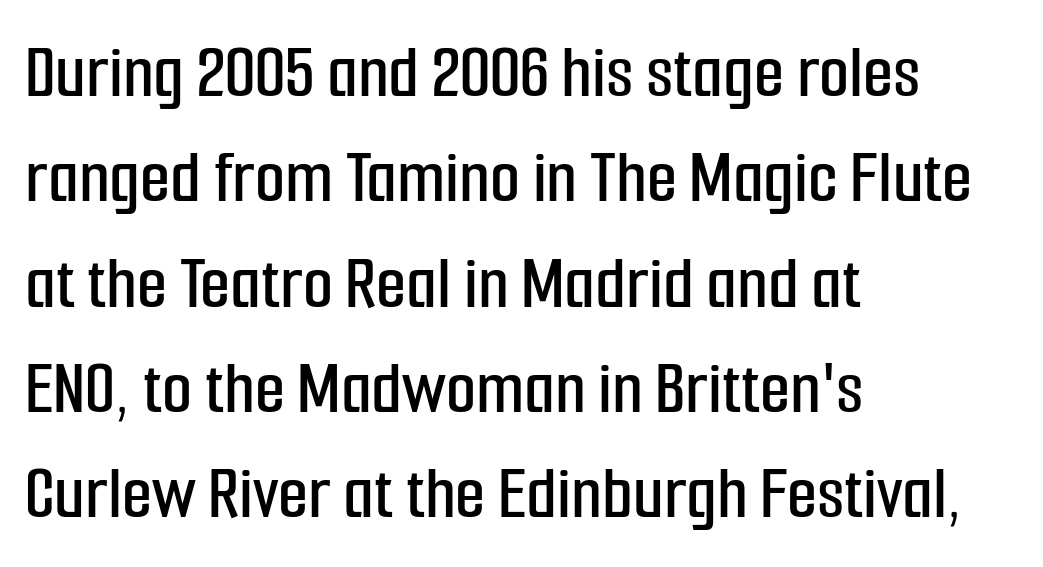
{"serif": "no", "italic": "no", "width": "condensed", "stroke_contrast": "low", "x_height": "medium", "monospaced": "no", "underline": "no", "align": "left", "line_spacing": "normal", "line_spacing_ratio": 1.35, "letter_spacing": "normal", "letter_spacing_em": 0.0, "glyph_px": 78}
